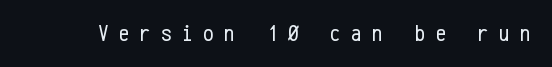
{"italic": "no", "bold": "no", "underline": "no", "letter_spacing": "wide", "letter_spacing_em": 0.43, "glyph_px": 24}
